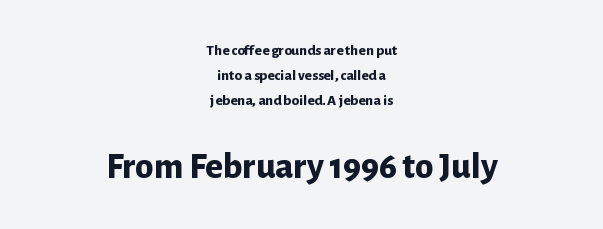
Type size steps up from the first block to the second. Is there any slant? The stems are plumb. Teacher's note: observe the equal gaps on both sides — that is centered alignment. Reading down the column, the eye jumps a familiar distance to each next line.
